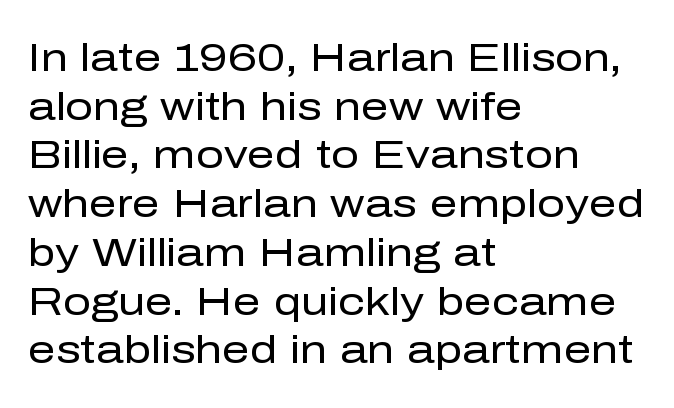
Q: Is the text bold? A: No.
Q: Is the text italic (slanted)? A: No, it is upright.
Q: Is the typeface a serif or a sans-serif typeface? A: Sans-serif.
Q: Is the text underlined? A: No.
Q: How is the paragraph aligned? A: Left-aligned.
Q: Is the spacing between letters normal or unusually wide? A: Normal.
Q: Is the spacing between lines tight, normal or loose? A: Normal.
Q: Width (condensed, normal, or wide)? A: Normal.
Q: Stroke contrast? A: Low.
Q: x-height? A: Medium.
Q: Monospaced? A: No.
